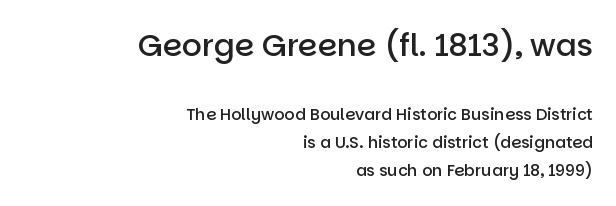
{"serif": "no", "italic": "no", "bold": "semi", "weight": "semibold", "width": "normal", "stroke_contrast": "low", "x_height": "large", "monospaced": "no", "underline": "no", "align": "right", "line_spacing_ratio": 1.77, "letter_spacing": "normal", "letter_spacing_em": 0.0, "larger_block": "first", "size_ratio": 1.94, "glyph_px": 31}
